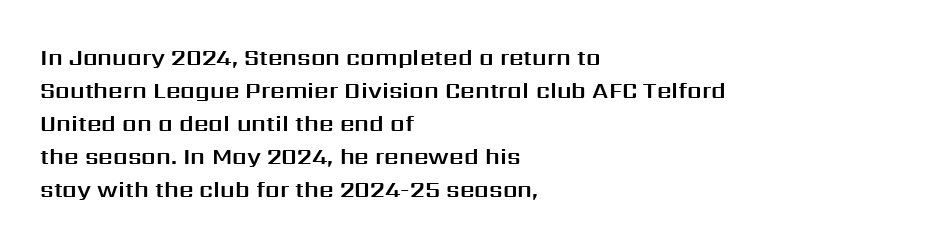
Q: Is the text italic (slanted)? A: No, it is upright.
Q: Is the text underlined? A: No.
Q: How is the paragraph aligned? A: Left-aligned.
Q: Is the spacing between letters normal or unusually wide? A: Normal.
Q: Is the spacing between lines tight, normal or loose? A: Normal.
